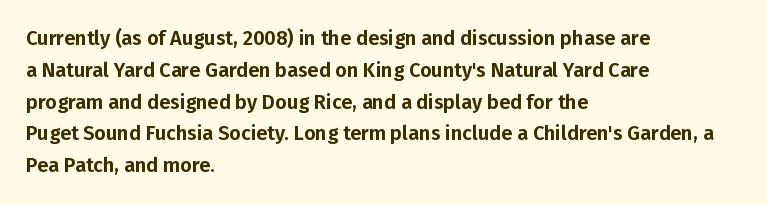
The image shows 20 px text type, upright; set left-aligned, normal line spacing (1.59x), normal letter spacing, not underlined.
